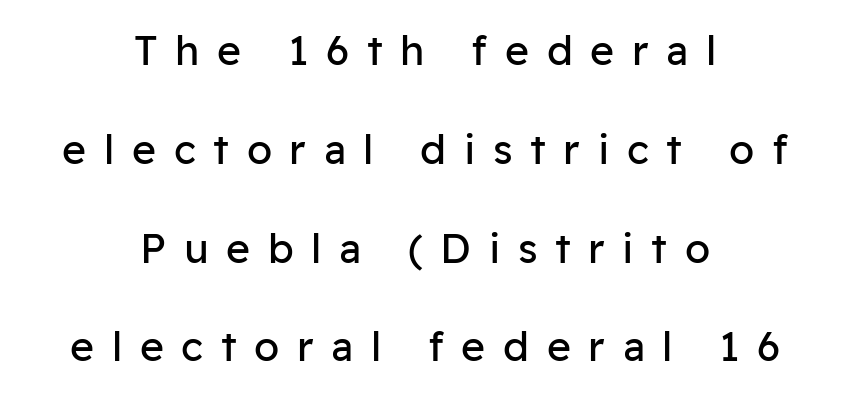
Q: Is the text bold? A: No.
Q: Is the text italic (slanted)? A: No, it is upright.
Q: Is the typeface a serif or a sans-serif typeface? A: Sans-serif.
Q: Is the text underlined? A: No.
Q: How is the paragraph aligned? A: Centered.
Q: Is the spacing between letters normal or unusually wide? A: Unusually wide.
Q: Is the spacing between lines tight, normal or loose? A: Loose.
Q: Width (condensed, normal, or wide)? A: Normal.
Q: Stroke contrast? A: Low.
Q: x-height? A: Medium.
Q: Monospaced? A: No.
